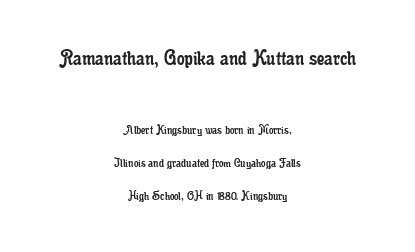
Q: Is the text bold? A: No.
Q: Is the text italic (slanted)? A: No, it is upright.
Q: Is the text underlined? A: No.
Q: How is the paragraph aligned? A: Centered.
Q: Is the spacing between letters normal or unusually wide? A: Normal.
Q: Is the spacing between lines tight, normal or loose? A: Loose.
Q: Which block of text is set in a larger size, the first (top) or the second (bottom)? A: The first (top) one.
